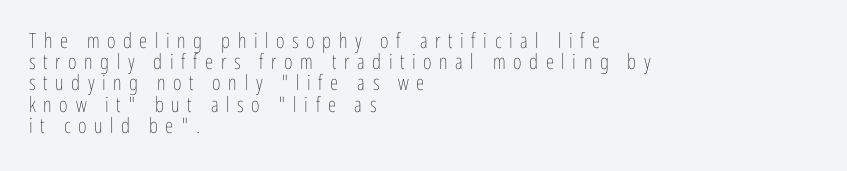
Q: Is the text bold? A: No.
Q: Is the text italic (slanted)? A: No, it is upright.
Q: Is the text underlined? A: No.
Q: How is the paragraph aligned? A: Left-aligned.
Q: Is the spacing between letters normal or unusually wide? A: Unusually wide.
Q: Is the spacing between lines tight, normal or loose? A: Tight.
